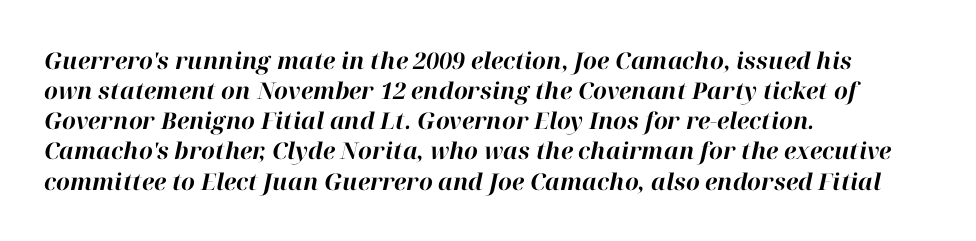
The image shows 23 px bold type, italic (leaning right); set left-aligned, normal line spacing (1.31x), normal letter spacing, not underlined.
